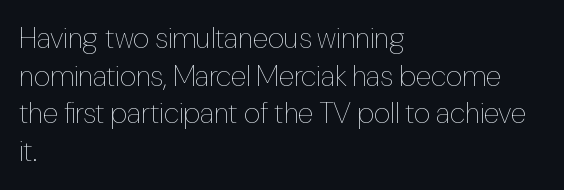
The image shows 29 px thin, condensed type, upright; set left-aligned, normal line spacing (1.3x), normal letter spacing, not underlined; low stroke contrast and a medium x-height.
